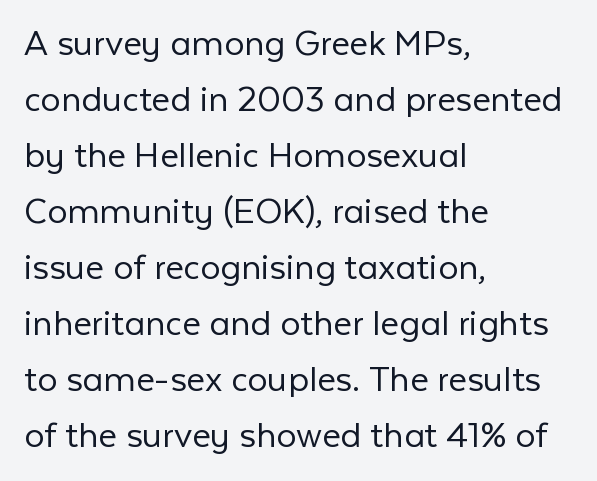
The image shows 40 px light sans-serif type, upright; set left-aligned, normal line spacing (1.4x), normal letter spacing, not underlined; low stroke contrast and a medium x-height.
